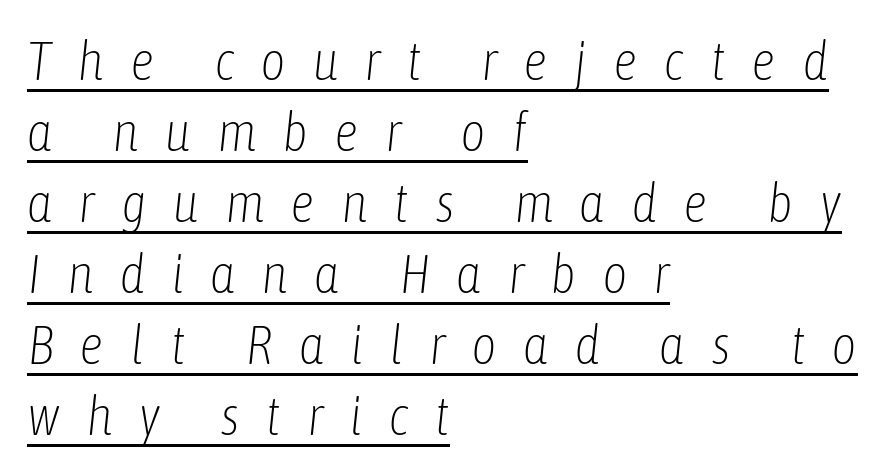
Q: Is the text bold? A: No.
Q: Is the text italic (slanted)? A: Yes, it leans right by about 6 degrees.
Q: Is the text underlined? A: Yes.
Q: How is the paragraph aligned? A: Left-aligned.
Q: Is the spacing between letters normal or unusually wide? A: Unusually wide.
Q: Is the spacing between lines tight, normal or loose? A: Normal.
Q: Width (condensed, normal, or wide)? A: Condensed.
Q: Stroke contrast? A: Low.
Q: x-height? A: Medium.
Q: Monospaced? A: No.
